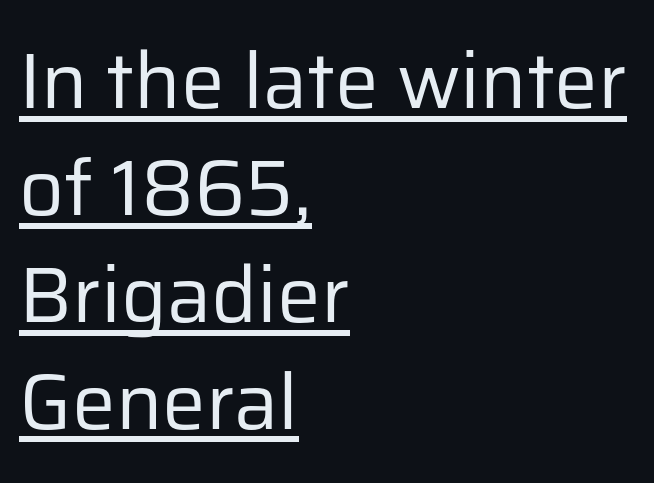
{"serif": "no", "italic": "no", "bold": "no", "weight": "regular", "width": "normal", "stroke_contrast": "low", "x_height": "medium", "monospaced": "no", "underline": "yes", "align": "left", "line_spacing": "normal", "line_spacing_ratio": 1.37, "letter_spacing": "normal", "letter_spacing_em": 0.0, "glyph_px": 78}
